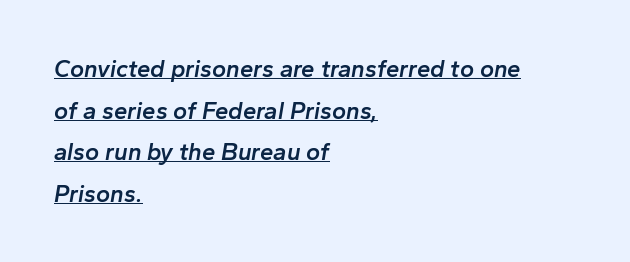
{"italic": "yes", "lean": "right", "slant_degrees": 10, "bold": "semi", "underline": "yes", "align": "left", "line_spacing_ratio": 1.73, "letter_spacing": "normal", "letter_spacing_em": 0.0, "glyph_px": 24}
